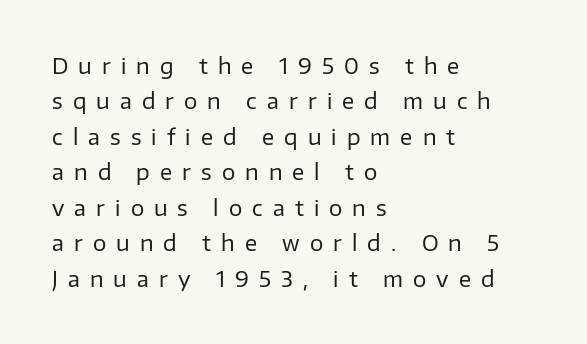
{"italic": "no", "bold": "no", "underline": "no", "align": "left", "line_spacing": "normal", "line_spacing_ratio": 1.69, "letter_spacing": "wide", "letter_spacing_em": 0.48, "glyph_px": 21}
